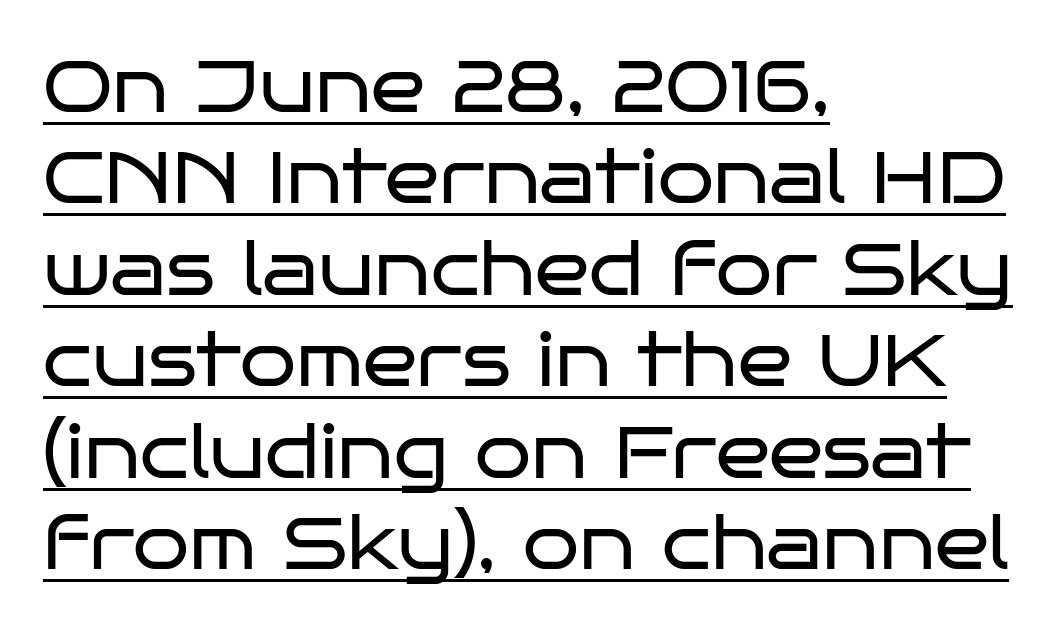
Q: Is the text bold? A: No.
Q: Is the text italic (slanted)? A: No, it is upright.
Q: Is the typeface a serif or a sans-serif typeface? A: Sans-serif.
Q: Is the text underlined? A: Yes.
Q: How is the paragraph aligned? A: Left-aligned.
Q: Is the spacing between letters normal or unusually wide? A: Normal.
Q: Is the spacing between lines tight, normal or loose? A: Normal.
Q: Width (condensed, normal, or wide)? A: Wide.
Q: Stroke contrast? A: Low.
Q: x-height? A: Large.
Q: Monospaced? A: No.
